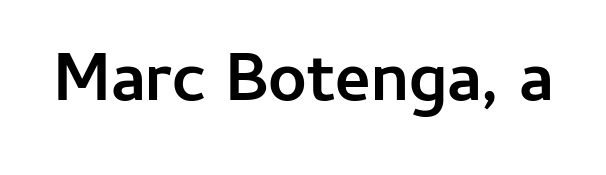
Q: Is the text bold? A: Yes.
Q: Is the text italic (slanted)? A: No, it is upright.
Q: Is the typeface a serif or a sans-serif typeface? A: Sans-serif.
Q: Is the text underlined? A: No.
Q: Is the spacing between letters normal or unusually wide? A: Normal.
Q: Width (condensed, normal, or wide)? A: Normal.
Q: Stroke contrast? A: Low.
Q: x-height? A: Medium.
Q: Monospaced? A: No.
